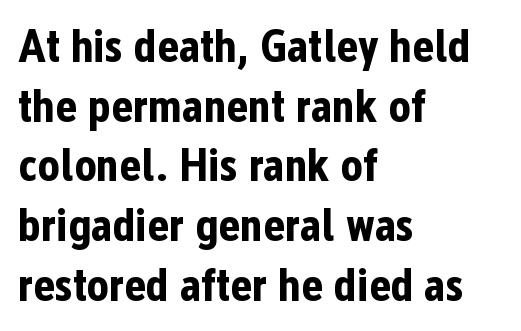
Q: Is the text bold? A: Yes.
Q: Is the text italic (slanted)? A: No, it is upright.
Q: Is the typeface a serif or a sans-serif typeface? A: Sans-serif.
Q: Is the text underlined? A: No.
Q: How is the paragraph aligned? A: Left-aligned.
Q: Is the spacing between letters normal or unusually wide? A: Normal.
Q: Is the spacing between lines tight, normal or loose? A: Normal.
Q: Width (condensed, normal, or wide)? A: Condensed.
Q: Stroke contrast? A: Low.
Q: x-height? A: Medium.
Q: Monospaced? A: No.
